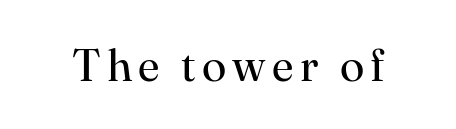
Looks like regular typesetting: each glyph gets only the width it needs. This is the regular roman posture of the typeface. Lines of text with bare space underneath. Is this a heavy cut? Hardly; it is regular or lighter. Check where the strokes stop: tiny serifs finish them off.
